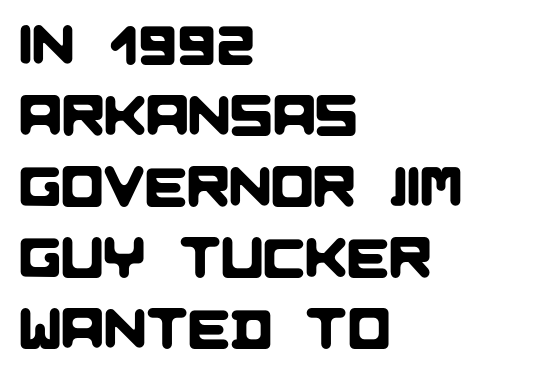
{"serif": "no", "width": "normal", "stroke_contrast": "low", "x_height": "large", "monospaced": "no", "underline": "no", "align": "left", "line_spacing": "normal", "line_spacing_ratio": 1.27, "letter_spacing": "normal", "letter_spacing_em": 0.0, "glyph_px": 56}
